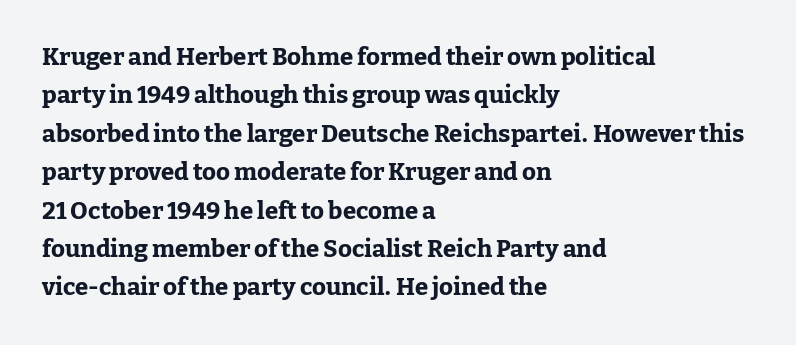
The image shows 24 px bold type, upright; set left-aligned, normal line spacing (1.6x), normal letter spacing, not underlined.
